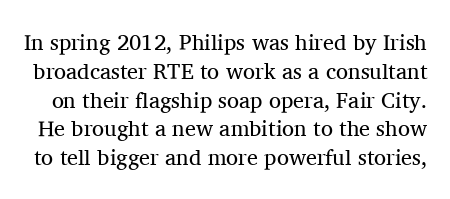
Q: Is the text bold? A: No.
Q: Is the text italic (slanted)? A: No, it is upright.
Q: Is the text underlined? A: No.
Q: Is the spacing between letters normal or unusually wide? A: Normal.
Q: Is the spacing between lines tight, normal or loose? A: Normal.
